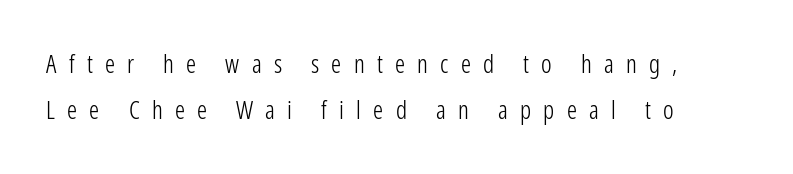
{"italic": "no", "bold": "no", "underline": "no", "align": "left", "line_spacing_ratio": 1.85, "letter_spacing": "wide", "letter_spacing_em": 0.49, "glyph_px": 25}
